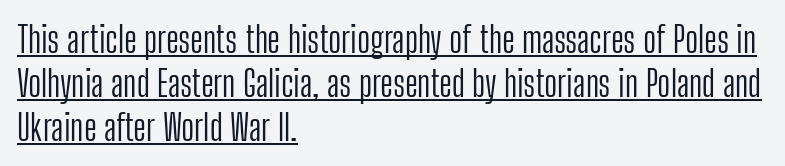
The image shows 36 px light, condensed sans-serif type, upright; set left-aligned, line spacing 1.22x, normal letter spacing, underlined; low stroke contrast and a medium x-height.
